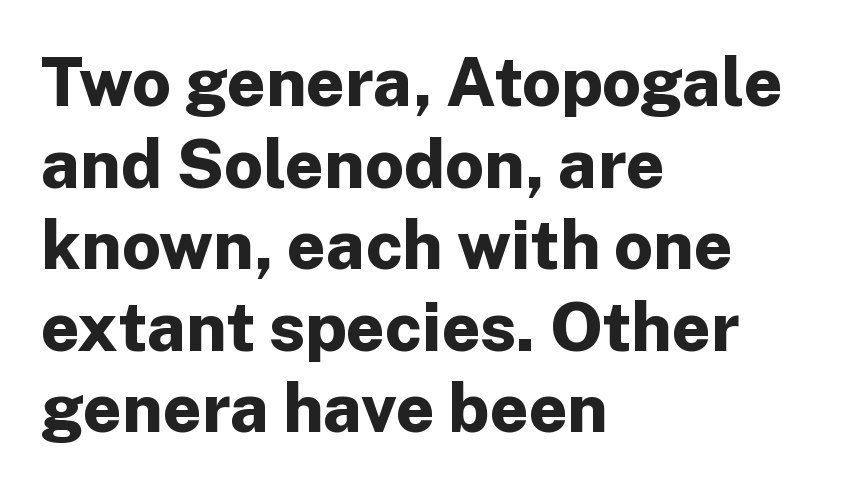
{"serif": "no", "italic": "no", "bold": "yes", "weight": "bold", "width": "normal", "stroke_contrast": "low", "x_height": "medium", "monospaced": "no", "underline": "no", "align": "left", "line_spacing_ratio": 1.2, "letter_spacing": "normal", "letter_spacing_em": 0.0, "glyph_px": 68}
